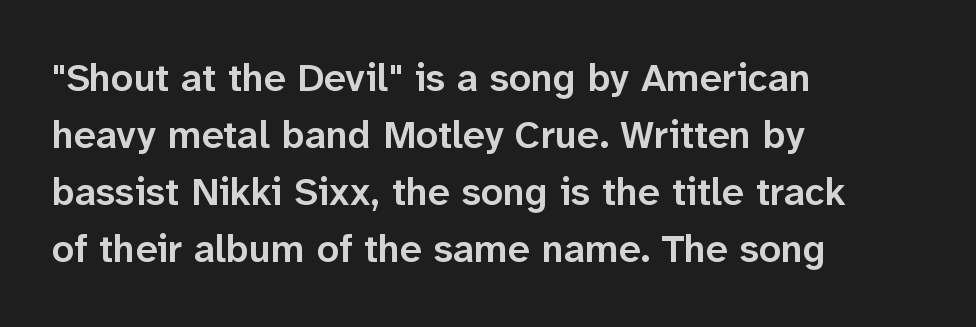
Q: Is the text bold? A: Semi-bold.
Q: Is the text italic (slanted)? A: No, it is upright.
Q: Is the typeface a serif or a sans-serif typeface? A: Sans-serif.
Q: Is the text underlined? A: No.
Q: How is the paragraph aligned? A: Left-aligned.
Q: Is the spacing between letters normal or unusually wide? A: Normal.
Q: Is the spacing between lines tight, normal or loose? A: Normal.
Q: Width (condensed, normal, or wide)? A: Normal.
Q: Stroke contrast? A: Low.
Q: x-height? A: Medium.
Q: Monospaced? A: No.
